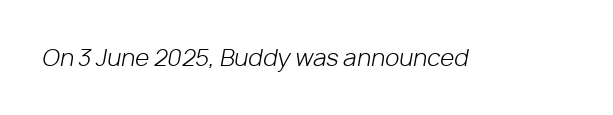
The image shows 23 px text type, italic (leaning right); set normal letter spacing, not underlined.
